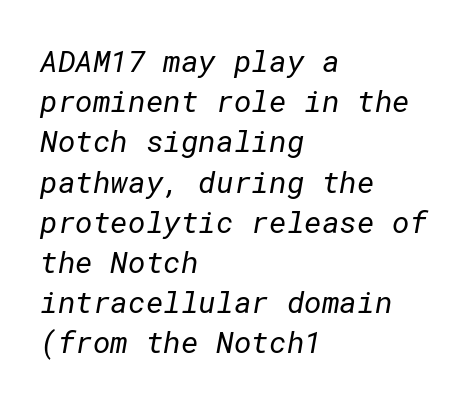
Q: Is the text bold? A: No.
Q: Is the typeface a serif or a sans-serif typeface? A: Sans-serif.
Q: Is the text underlined? A: No.
Q: How is the paragraph aligned? A: Left-aligned.
Q: Is the spacing between letters normal or unusually wide? A: Normal.
Q: Is the spacing between lines tight, normal or loose? A: Normal.
Q: Width (condensed, normal, or wide)? A: Normal.
Q: Stroke contrast? A: Low.
Q: x-height? A: Medium.
